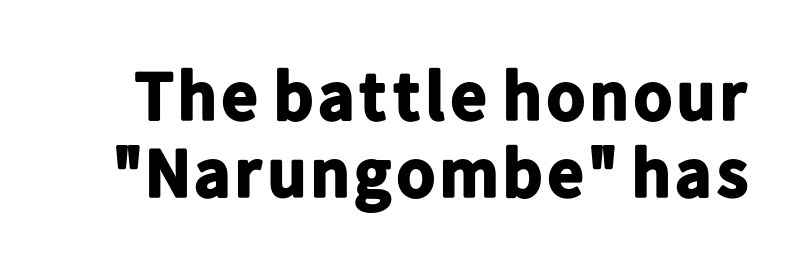
Heavy-handed strokes throughout: this text is bold. Spacing verdict: proportional, widths tailored to each character. Any mark beneath the type? The region is blank. Examine the stroke ends and you'll find no serifs.
